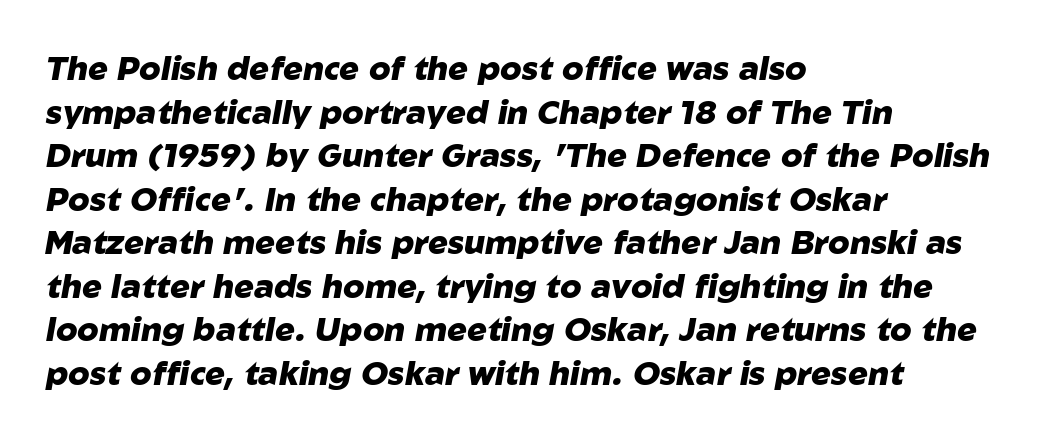
Q: Is the text bold? A: Yes.
Q: Is the text italic (slanted)? A: Yes, it leans right by about 10 degrees.
Q: Is the text underlined? A: No.
Q: How is the paragraph aligned? A: Left-aligned.
Q: Is the spacing between letters normal or unusually wide? A: Normal.
Q: Is the spacing between lines tight, normal or loose? A: Normal.
Q: Width (condensed, normal, or wide)? A: Normal.
Q: Stroke contrast? A: Low.
Q: x-height? A: Medium.
Q: Monospaced? A: No.
